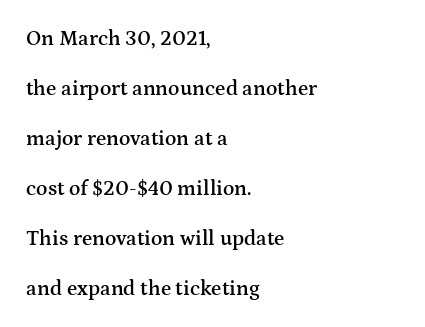
The image shows 21 px text type, upright; set left-aligned, loose line spacing (2.38x), normal letter spacing, not underlined.
